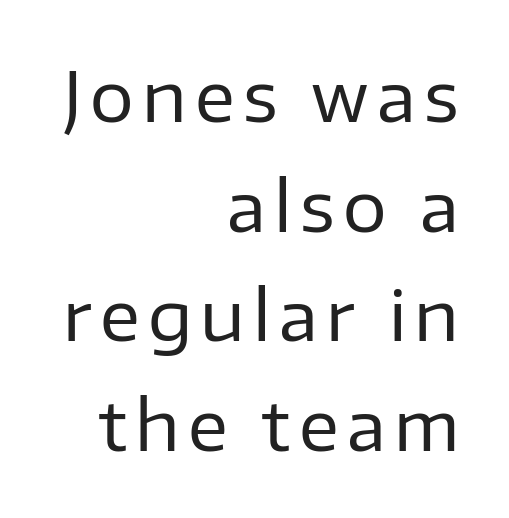
The image shows 69 px regular-weight sans-serif type, upright; set right-aligned, normal line spacing (1.59x), not underlined; low stroke contrast and a medium x-height.
